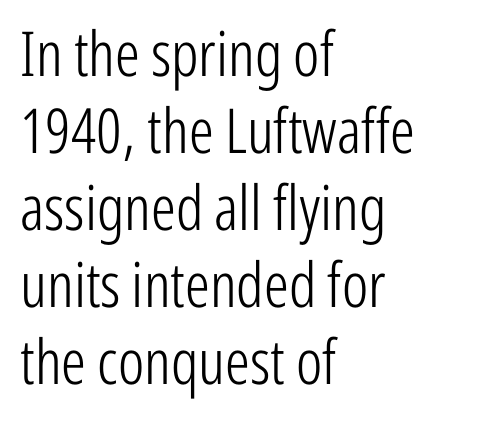
The image shows 62 px light, condensed sans-serif type, upright; set left-aligned, line spacing 1.24x, normal letter spacing, not underlined; low stroke contrast and a medium x-height.
